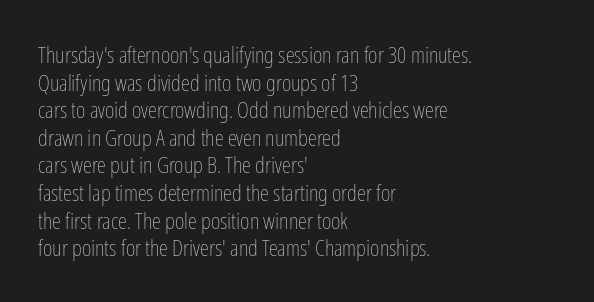
Q: Is the text bold? A: No.
Q: Is the text italic (slanted)? A: No, it is upright.
Q: Is the text underlined? A: No.
Q: How is the paragraph aligned? A: Left-aligned.
Q: Is the spacing between letters normal or unusually wide? A: Normal.
